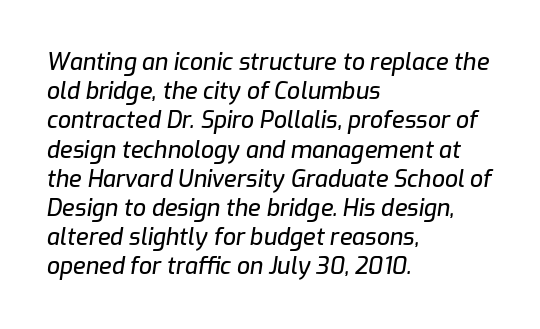
Q: Is the text italic (slanted)? A: Yes, it leans right by about 9 degrees.
Q: Is the text underlined? A: No.
Q: How is the paragraph aligned? A: Left-aligned.
Q: Is the spacing between letters normal or unusually wide? A: Normal.
Q: Is the spacing between lines tight, normal or loose? A: Normal.
